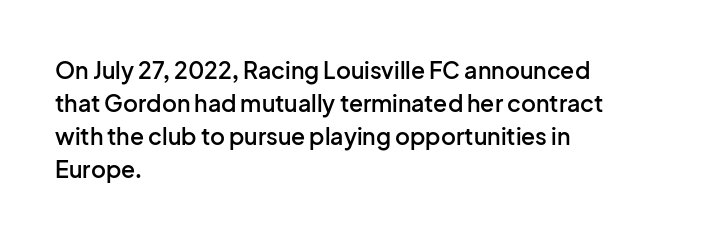
Q: Is the text bold? A: Semi-bold.
Q: Is the text italic (slanted)? A: No, it is upright.
Q: Is the text underlined? A: No.
Q: How is the paragraph aligned? A: Left-aligned.
Q: Is the spacing between letters normal or unusually wide? A: Normal.
Q: Is the spacing between lines tight, normal or loose? A: Normal.
